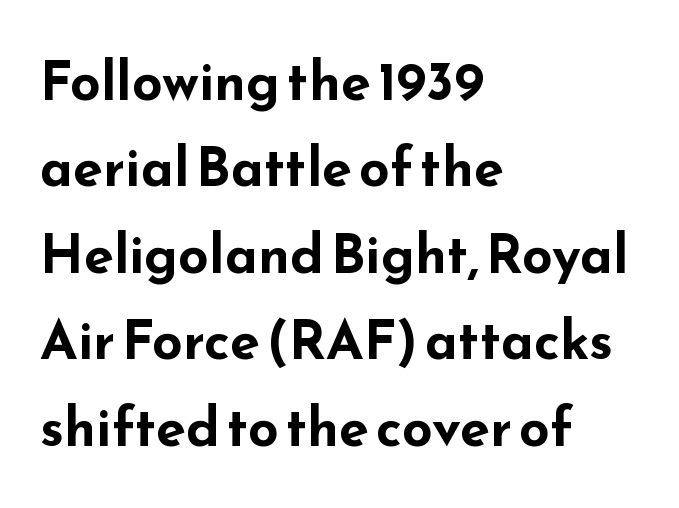
The image shows 54 px bold, wide sans-serif type, upright; set left-aligned, normal line spacing (1.6x), normal letter spacing, not underlined; low stroke contrast and a small x-height.
